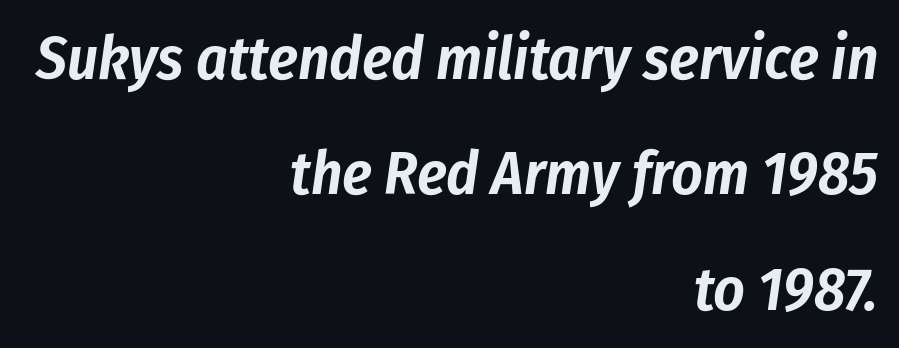
The image shows 61 px condensed type, italic (leaning right); set right-aligned, line spacing 1.89x, normal letter spacing, not underlined; low stroke contrast and a medium x-height.
